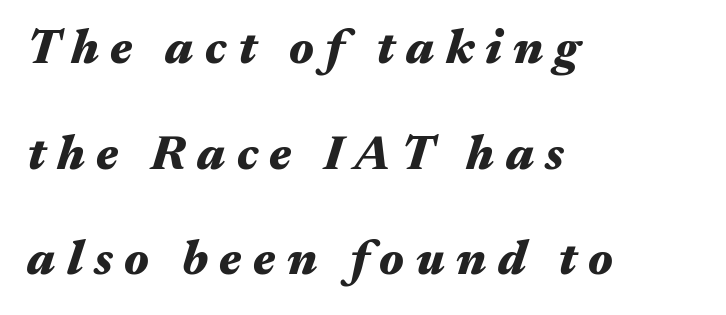
Posture: slanted. Weight: bold. A typesetter would call this leading open, well beyond the default. Do the characters align in a grid? No, the font is proportional.
